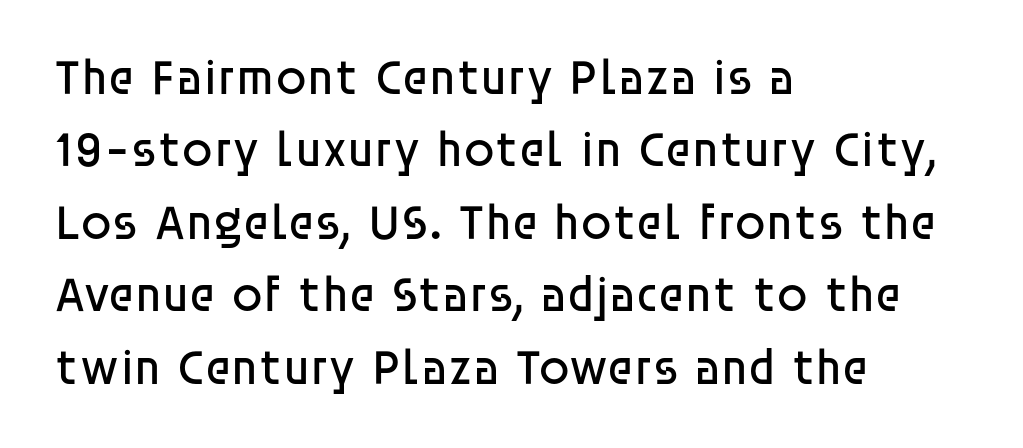
Q: Is the text bold? A: No.
Q: Is the text italic (slanted)? A: No, it is upright.
Q: Is the typeface a serif or a sans-serif typeface? A: Sans-serif.
Q: Is the text underlined? A: No.
Q: How is the paragraph aligned? A: Left-aligned.
Q: Is the spacing between letters normal or unusually wide? A: Normal.
Q: Is the spacing between lines tight, normal or loose? A: Normal.
Q: Width (condensed, normal, or wide)? A: Normal.
Q: Stroke contrast? A: Low.
Q: x-height? A: Large.
Q: Monospaced? A: No.
